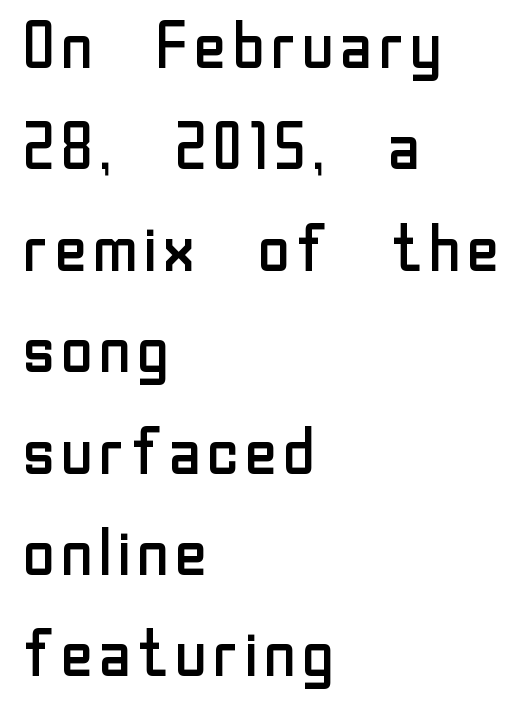
Q: Is the text bold? A: No.
Q: Is the text italic (slanted)? A: No, it is upright.
Q: Is the typeface a serif or a sans-serif typeface? A: Sans-serif.
Q: Is the text underlined? A: No.
Q: How is the paragraph aligned? A: Left-aligned.
Q: Is the spacing between letters normal or unusually wide? A: Normal.
Q: Is the spacing between lines tight, normal or loose? A: Normal.
Q: Width (condensed, normal, or wide)? A: Normal.
Q: Stroke contrast? A: Low.
Q: x-height? A: Medium.
Q: Monospaced? A: No.
